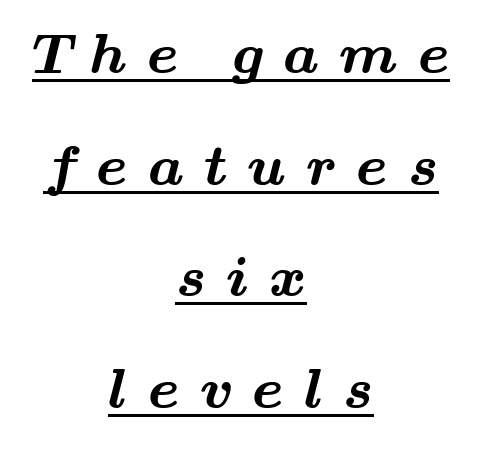
The image shows 57 px bold, wide serif type; set centered, loose line spacing (1.96x), unusually wide letter spacing (+0.35 em), underlined; medium stroke contrast and a small x-height.
